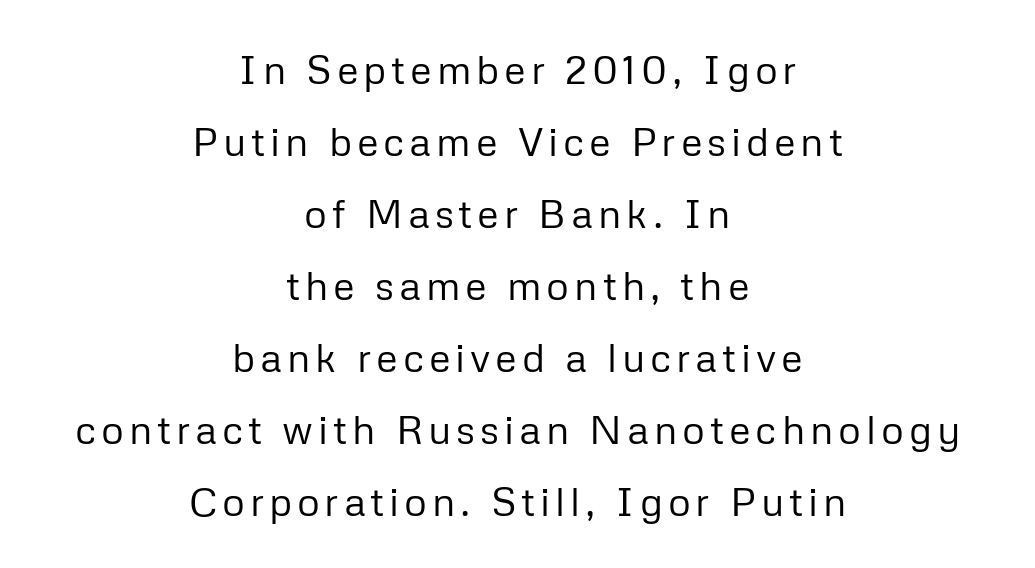
The image shows 40 px regular-weight sans-serif type, upright; set centered, line spacing 1.8x, not underlined; low stroke contrast and a medium x-height.
